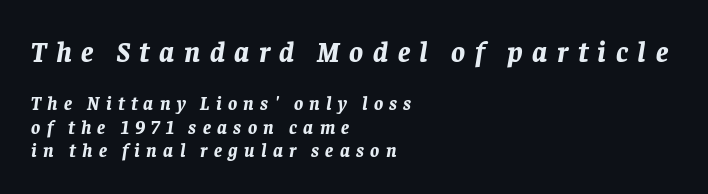
The image shows 29 px bold type, italic (leaning right); set left-aligned, line spacing 1.24x, unusually wide letter spacing (+0.33 em), not underlined; the first (top) block is 1.53x larger; low stroke contrast and a large x-height.
